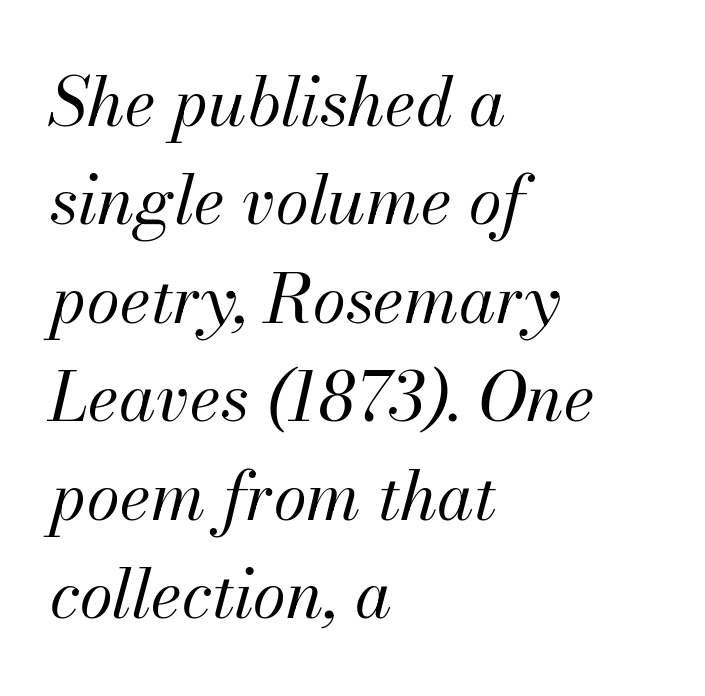
{"italic": "yes", "lean": "right", "slant_degrees": 13, "bold": "no", "weight": "regular", "width": "normal", "stroke_contrast": "medium", "x_height": "small", "monospaced": "no", "underline": "no", "align": "left", "line_spacing": "normal", "line_spacing_ratio": 1.47, "letter_spacing": "normal", "letter_spacing_em": 0.0, "glyph_px": 67}
